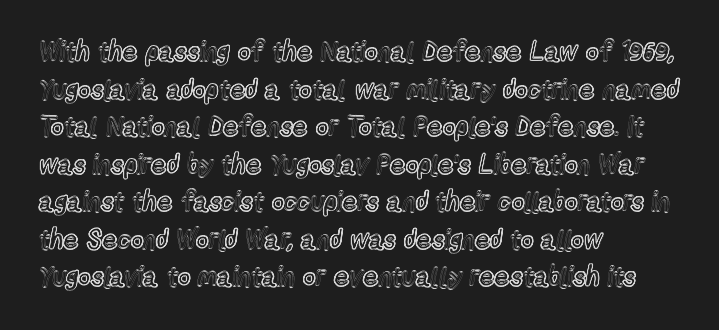
{"underline": "no", "align": "left", "line_spacing": "normal", "line_spacing_ratio": 1.39, "letter_spacing": "normal", "letter_spacing_em": 0.0, "glyph_px": 27}
